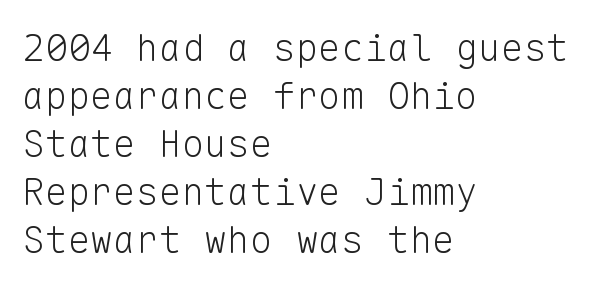
The image shows 38 px light sans-serif type, upright, monospaced; set left-aligned, normal line spacing (1.26x), normal letter spacing, not underlined; low stroke contrast and a medium x-height.
